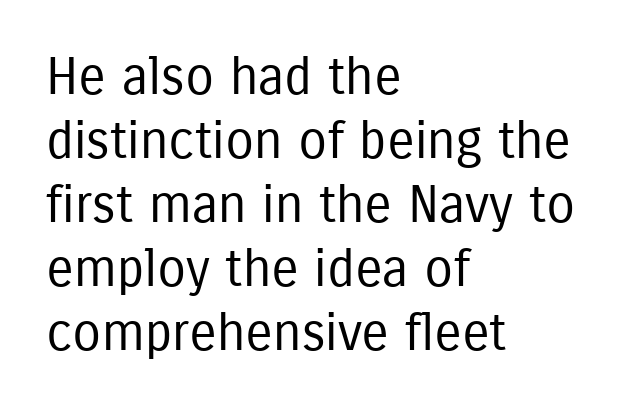
The image shows 52 px regular-weight, condensed sans-serif type, upright; set left-aligned, line spacing 1.23x, normal letter spacing, not underlined; low stroke contrast and a medium x-height.
